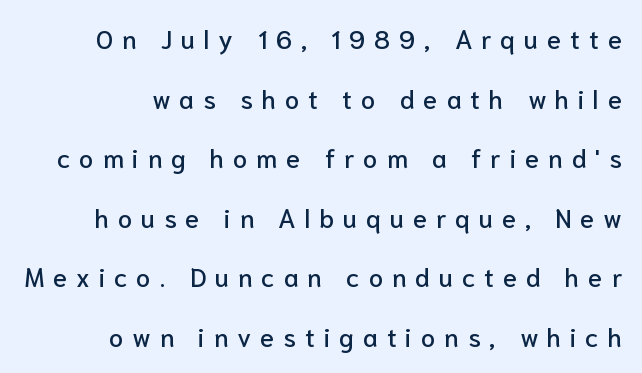
Q: Is the text italic (slanted)? A: No, it is upright.
Q: Is the text underlined? A: No.
Q: Is the spacing between letters normal or unusually wide? A: Unusually wide.
Q: Is the spacing between lines tight, normal or loose? A: Loose.
